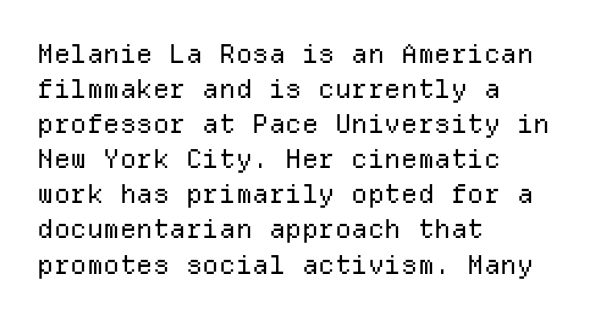
How are the letters spaced? Ordinarily, with no added tracking. Has an underline been added? It has not. Honestly, the row spacing looks completely unremarkable. The font is comparable to plain body text, perhaps lighter. Visually the block forms a straight wall on the left and a jagged coastline on the right.
